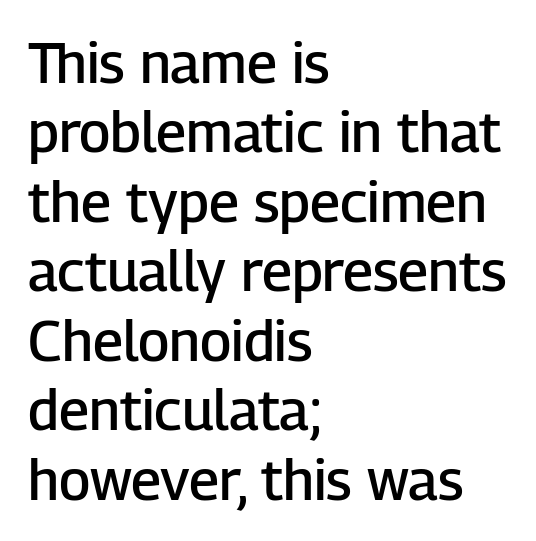
The image shows 56 px semibold sans-serif type, upright; set left-aligned, line spacing 1.24x, normal letter spacing, not underlined; low stroke contrast and a medium x-height.
